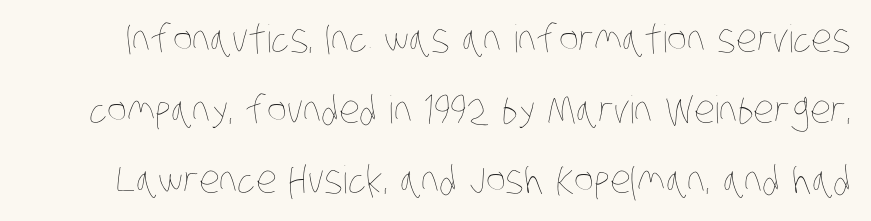
The letterforms sit at book weight or below. Do the characters align in a grid? No, the font is proportional. Here the glyphs are tracked normally, forming tight word shapes. No word sits above an underline.
